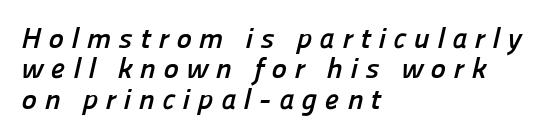
Is the letter spacing exaggerated? Yes — the characters are pushed far apart. Underlining? Definitely not there. What weight is shown? A full bold with thick strokes. I'd call this a sans setting — the letters go barefoot.
